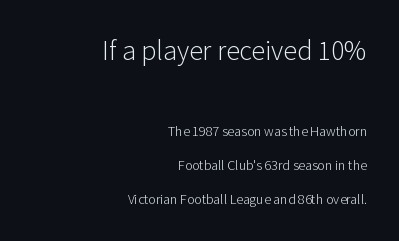
The image shows 28 px light sans-serif type, upright; set right-aligned, loose line spacing (2.43x), normal letter spacing, not underlined; the first (top) block is 2.0x larger; low stroke contrast and a medium x-height.
